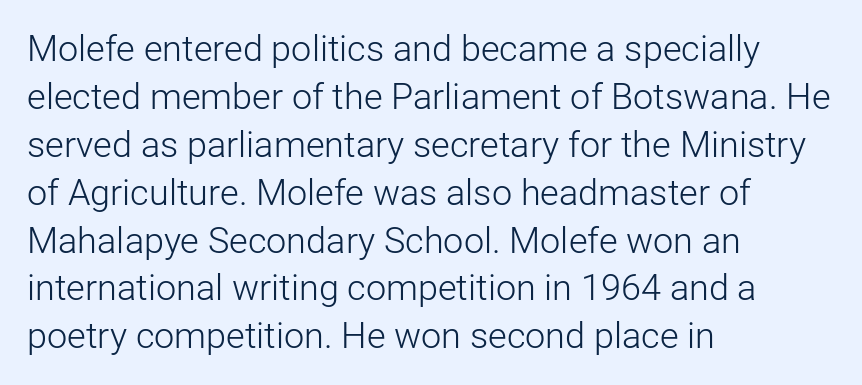
The image shows 36 px light sans-serif type, upright; set left-aligned, normal line spacing (1.33x), normal letter spacing, not underlined; low stroke contrast and a medium x-height.
